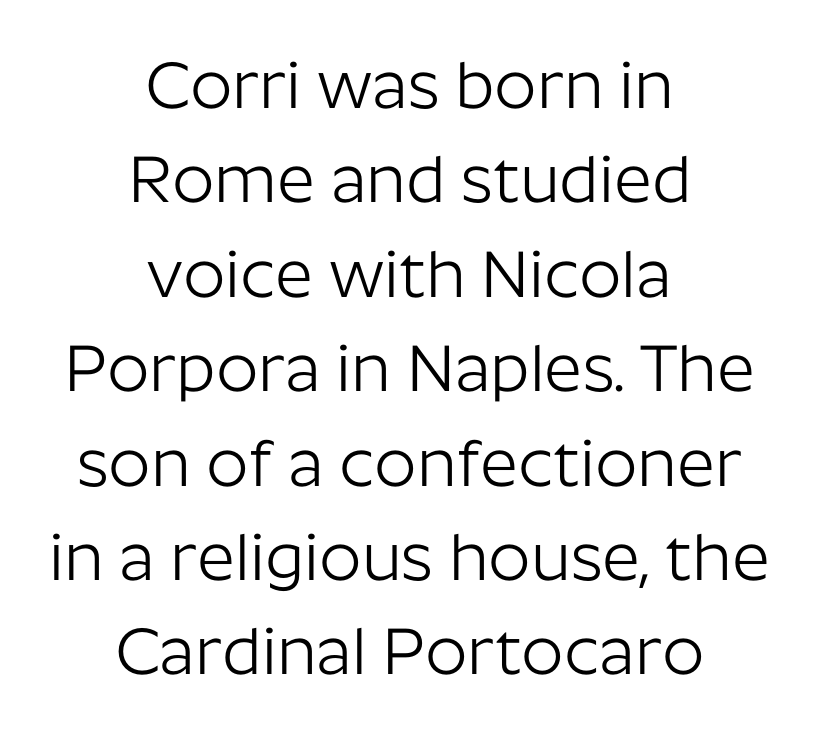
{"serif": "no", "italic": "no", "bold": "no", "weight": "light", "width": "normal", "stroke_contrast": "low", "x_height": "medium", "monospaced": "no", "underline": "no", "align": "center", "line_spacing": "normal", "line_spacing_ratio": 1.43, "letter_spacing": "normal", "letter_spacing_em": 0.0, "glyph_px": 66}
